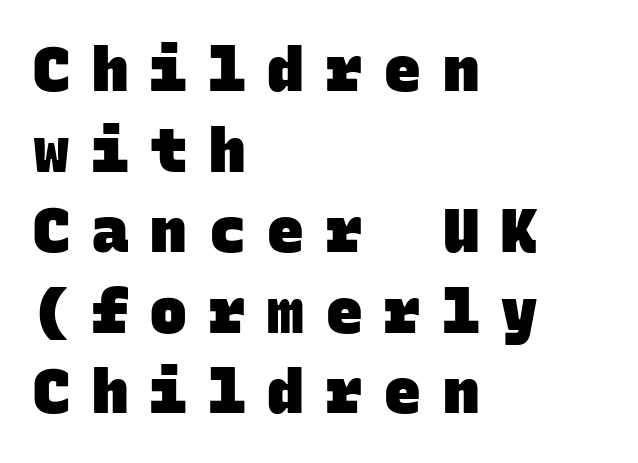
{"serif": "no", "bold": "yes", "weight": "heavy", "width": "normal", "stroke_contrast": "low", "x_height": "large", "monospaced": "yes", "underline": "no", "align": "left", "line_spacing": "normal", "line_spacing_ratio": 1.32, "letter_spacing": "wide", "letter_spacing_em": 0.36, "glyph_px": 61}
